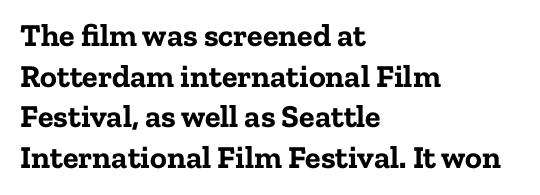
The image shows 32 px bold serif type, upright; set left-aligned, normal line spacing (1.27x), normal letter spacing, not underlined; low stroke contrast and a medium x-height.
